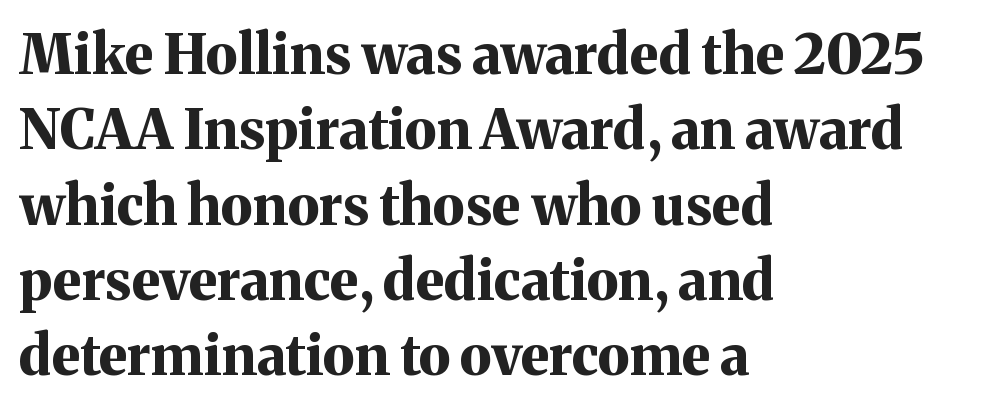
Q: Is the text bold? A: Yes.
Q: Is the text italic (slanted)? A: No, it is upright.
Q: Is the typeface a serif or a sans-serif typeface? A: Serif.
Q: Is the text underlined? A: No.
Q: How is the paragraph aligned? A: Left-aligned.
Q: Is the spacing between letters normal or unusually wide? A: Normal.
Q: Is the spacing between lines tight, normal or loose? A: Normal.
Q: Width (condensed, normal, or wide)? A: Normal.
Q: Stroke contrast? A: Medium.
Q: x-height? A: Medium.
Q: Monospaced? A: No.
